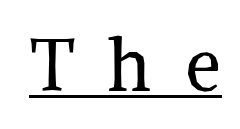
Vertical strokes here are truly vertical. Does a line run under the words? Yes, clearly. The rendering inserts visible extra space after every character. No heavy texture on the line: the type isn't bold. The type family on display is of the serif kind.
